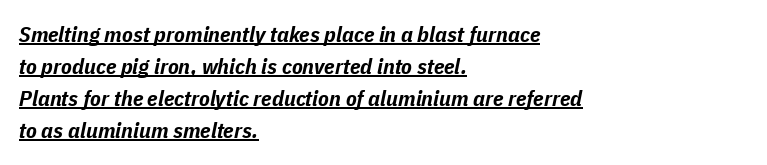
Q: Is the text bold? A: Yes.
Q: Is the text italic (slanted)? A: Yes, it leans right by about 11 degrees.
Q: Is the text underlined? A: Yes.
Q: How is the paragraph aligned? A: Left-aligned.
Q: Is the spacing between letters normal or unusually wide? A: Normal.
Q: Is the spacing between lines tight, normal or loose? A: Normal.
